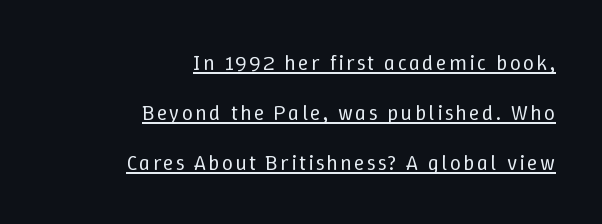
The rag falls on the left side of this text block. This is not heavy type; no bold has been used. If you drew a line through each stem, it would be perfectly vertical. Notice the wide empty band between every row — that's loose leading. Descenders here cross a horizontal rule under the line.
